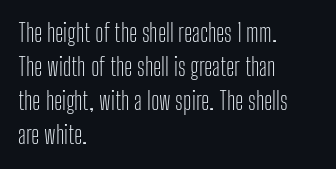
The image shows 24 px text type, upright; set left-aligned, normal line spacing (1.42x), normal letter spacing, not underlined.
